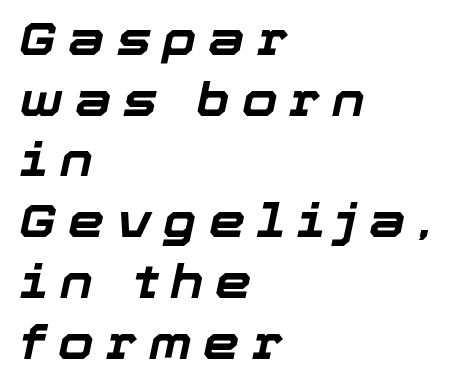
Q: Is the text bold? A: Yes.
Q: Is the text italic (slanted)? A: Yes, it leans right by about 12 degrees.
Q: Is the text underlined? A: No.
Q: How is the paragraph aligned? A: Left-aligned.
Q: Is the spacing between letters normal or unusually wide? A: Unusually wide.
Q: Is the spacing between lines tight, normal or loose? A: Normal.
Q: Width (condensed, normal, or wide)? A: Normal.
Q: Stroke contrast? A: Low.
Q: x-height? A: Medium.
Q: Monospaced? A: No.
